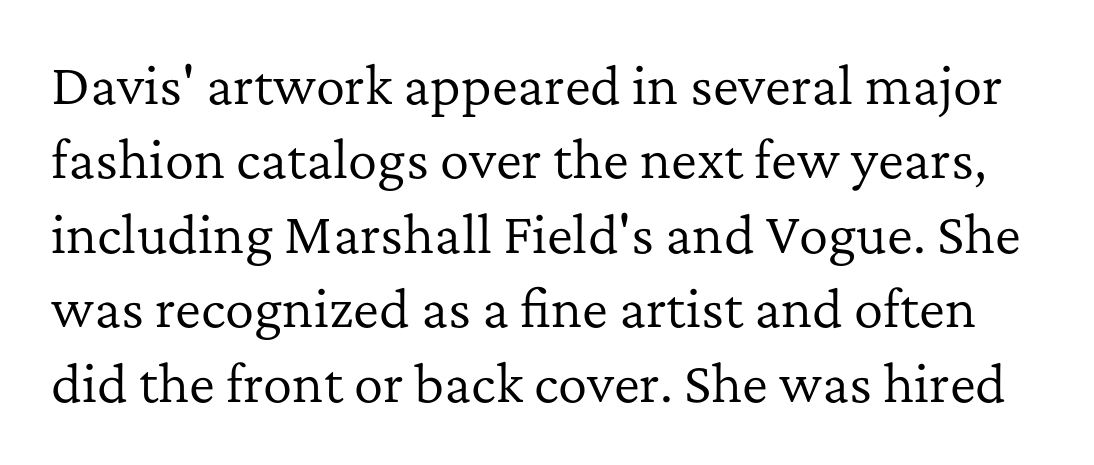
Q: Is the text bold? A: No.
Q: Is the text italic (slanted)? A: No, it is upright.
Q: Is the typeface a serif or a sans-serif typeface? A: Serif.
Q: Is the text underlined? A: No.
Q: Is the spacing between letters normal or unusually wide? A: Normal.
Q: Is the spacing between lines tight, normal or loose? A: Normal.
Q: Width (condensed, normal, or wide)? A: Normal.
Q: Stroke contrast? A: Low.
Q: x-height? A: Medium.
Q: Monospaced? A: No.
